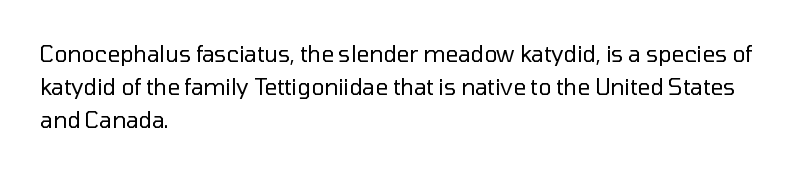
The image shows 22 px text type, upright; set left-aligned, normal line spacing (1.49x), normal letter spacing, not underlined.
